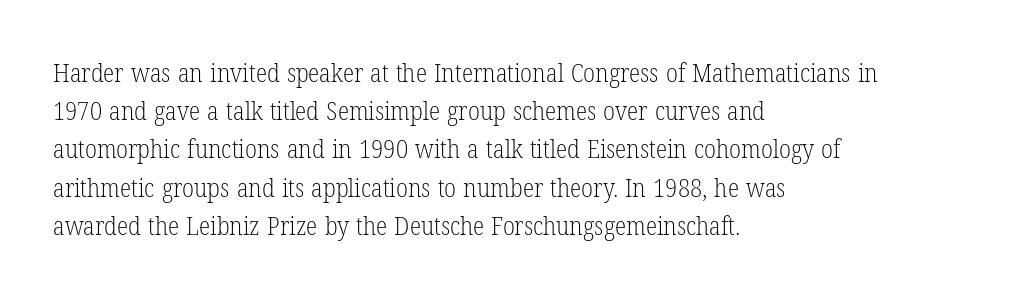
The image shows 26 px text type, upright; set left-aligned, normal line spacing (1.47x), normal letter spacing, not underlined.
